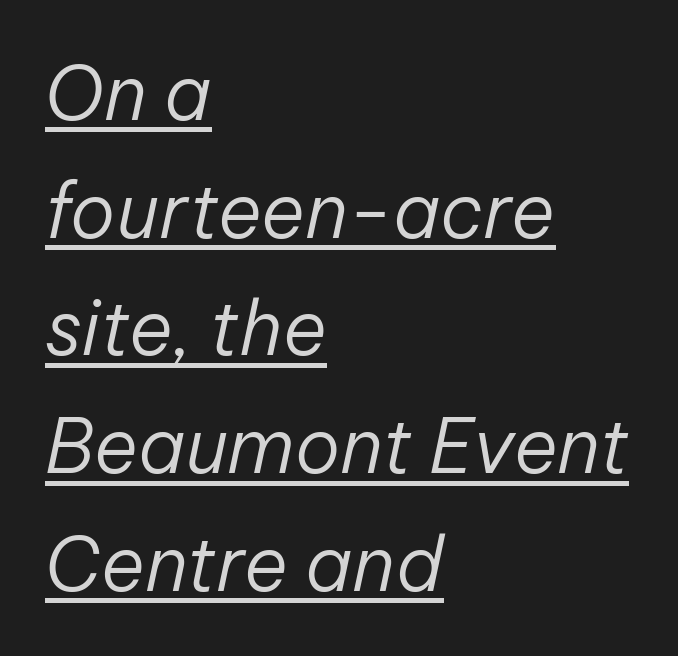
The image shows 75 px regular-weight type, italic (leaning right); set left-aligned, normal line spacing (1.57x), normal letter spacing, underlined; low stroke contrast and a medium x-height.
